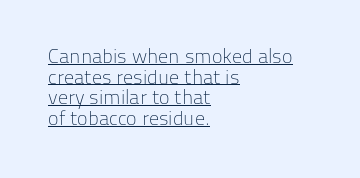
{"italic": "no", "bold": "no", "underline": "yes", "align": "left", "line_spacing": "tight", "line_spacing_ratio": 1.03, "letter_spacing": "normal", "letter_spacing_em": 0.0, "glyph_px": 20}
